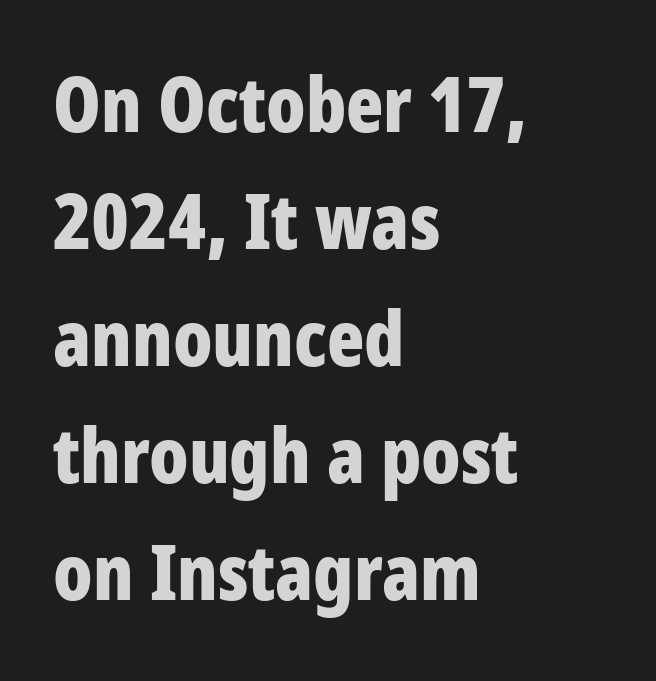
Each word holds together tightly as a unit, with standard inter-letter gaps. The typography opts for an upright posture over an oblique one. The designer went with a sans here, leaving each stem footless. Think of a printed novel: that variable character pitch is what you see here.
